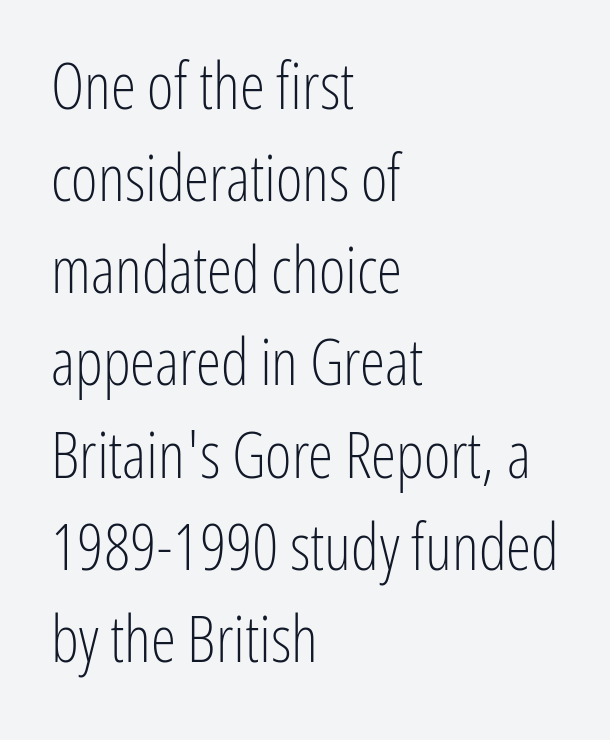
Q: Is the text bold? A: No.
Q: Is the text italic (slanted)? A: No, it is upright.
Q: Is the typeface a serif or a sans-serif typeface? A: Sans-serif.
Q: Is the text underlined? A: No.
Q: How is the paragraph aligned? A: Left-aligned.
Q: Is the spacing between letters normal or unusually wide? A: Normal.
Q: Is the spacing between lines tight, normal or loose? A: Normal.
Q: Width (condensed, normal, or wide)? A: Condensed.
Q: Stroke contrast? A: Low.
Q: x-height? A: Medium.
Q: Monospaced? A: No.
